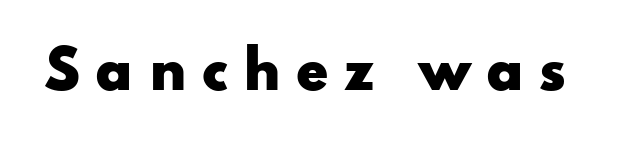
The image shows 52 px heavy, wide sans-serif type, upright; set unusually wide letter spacing (+0.29 em), not underlined; low stroke contrast and a small x-height.
